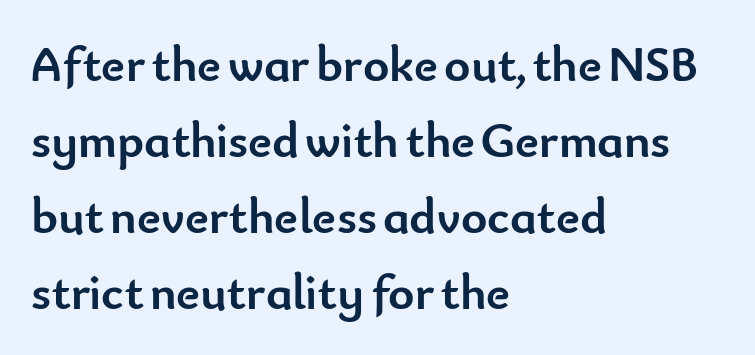
The image shows 50 px semibold sans-serif type, upright; set left-aligned, normal line spacing (1.52x), normal letter spacing, not underlined; low stroke contrast and a small x-height.
